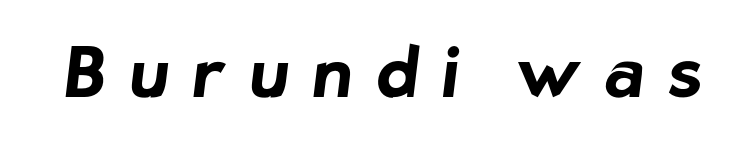
{"serif": "no", "bold": "yes", "weight": "bold", "width": "normal", "stroke_contrast": "low", "x_height": "medium", "monospaced": "no", "underline": "no", "letter_spacing": "wide", "letter_spacing_em": 0.35, "glyph_px": 69}
